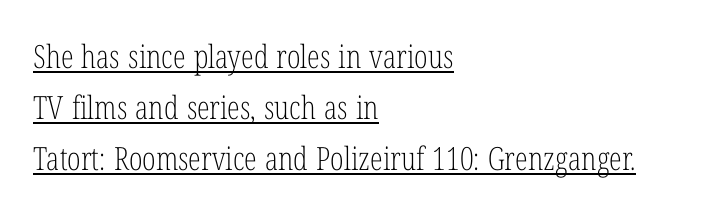
Q: Is the text bold? A: No.
Q: Is the text italic (slanted)? A: No, it is upright.
Q: Is the typeface a serif or a sans-serif typeface? A: Serif.
Q: Is the text underlined? A: Yes.
Q: How is the paragraph aligned? A: Left-aligned.
Q: Is the spacing between letters normal or unusually wide? A: Normal.
Q: Is the spacing between lines tight, normal or loose? A: Normal.
Q: Width (condensed, normal, or wide)? A: Condensed.
Q: Stroke contrast? A: Low.
Q: x-height? A: Medium.
Q: Monospaced? A: No.
